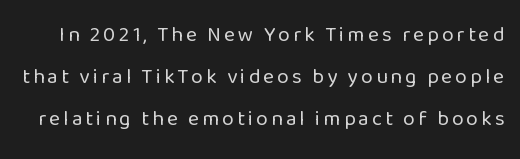
{"italic": "no", "bold": "no", "underline": "no", "line_spacing": "loose", "line_spacing_ratio": 1.99, "glyph_px": 21}
